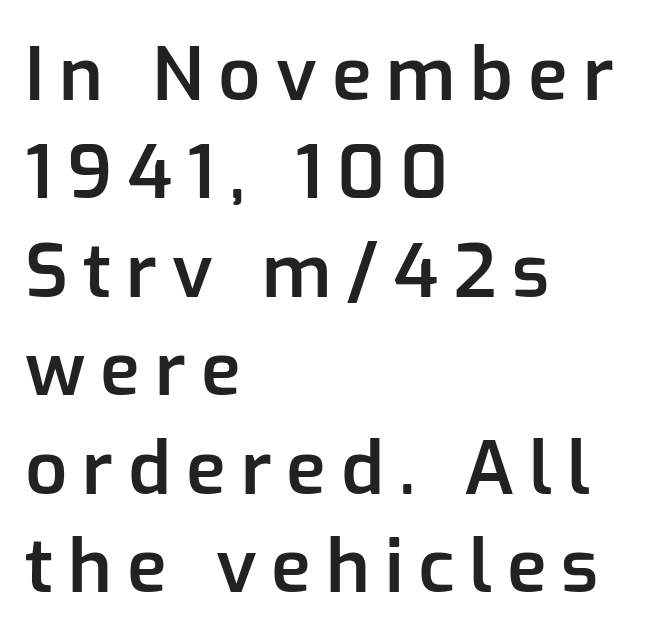
On the weight axis this lands at semibold, roughly 600. The tracking reads as deliberately expanded to a designer's eye. Honestly, the row spacing looks completely unremarkable. In terms of letterform style, serifs are entirely absent.
